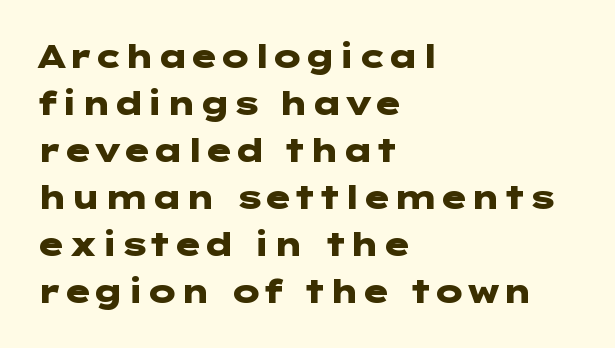
{"serif": "no", "italic": "no", "bold": "yes", "weight": "heavy", "width": "wide", "stroke_contrast": "low", "x_height": "medium", "underline": "no", "align": "left", "line_spacing": "normal", "line_spacing_ratio": 1.47, "letter_spacing": "normal", "letter_spacing_em": 0.0, "glyph_px": 32}
